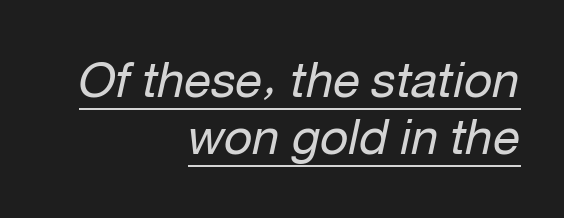
{"italic": "yes", "lean": "right", "slant_degrees": 12, "bold": "no", "weight": "regular", "width": "normal", "stroke_contrast": "low", "x_height": "medium", "monospaced": "no", "underline": "yes", "align": "right", "line_spacing_ratio": 1.16, "letter_spacing": "normal", "letter_spacing_em": 0.0, "glyph_px": 49}
